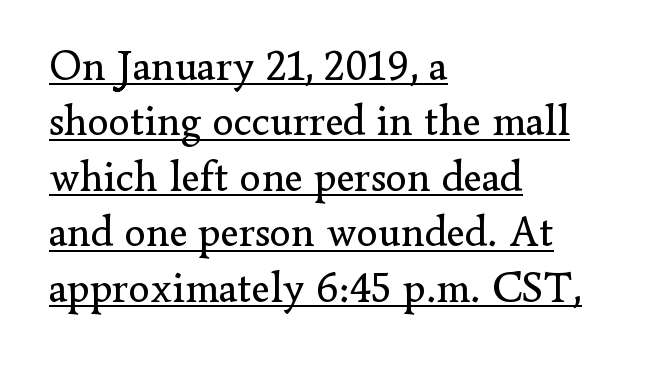
Q: Is the text bold? A: No.
Q: Is the text italic (slanted)? A: No, it is upright.
Q: Is the typeface a serif or a sans-serif typeface? A: Serif.
Q: Is the text underlined? A: Yes.
Q: How is the paragraph aligned? A: Left-aligned.
Q: Is the spacing between letters normal or unusually wide? A: Normal.
Q: Is the spacing between lines tight, normal or loose? A: Normal.
Q: Width (condensed, normal, or wide)? A: Normal.
Q: Stroke contrast? A: Low.
Q: x-height? A: Small.
Q: Monospaced? A: No.
